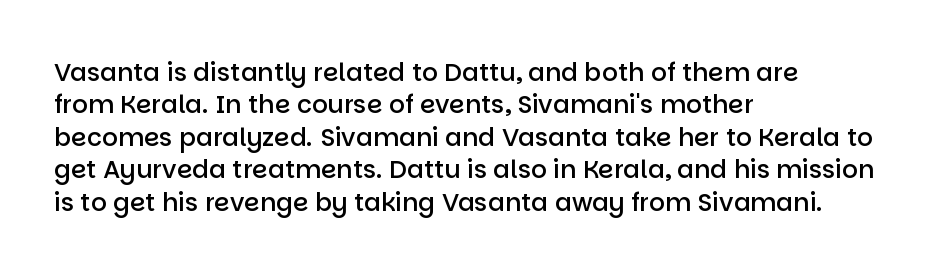
The type is set solid horizontally, with unmodified tracking. Check the space under the baseline: it is left empty. In terms of weight, the rendering is demibold, just under bold. This is the regular roman posture of the typeface.
